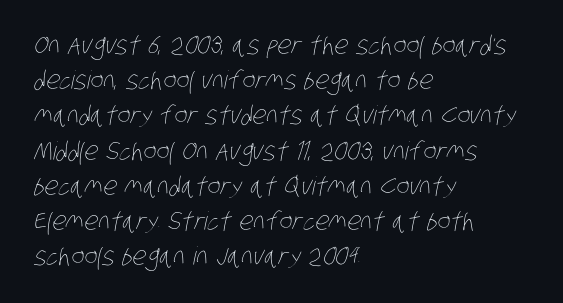
Beneath every word, the page is bare. If you measured baseline to baseline, you'd find a middling distance. Horizontally, the lines are justified to the leading edge only. No extra tracking has been applied to these lines. Ink coverage per letter is moderate at most.
